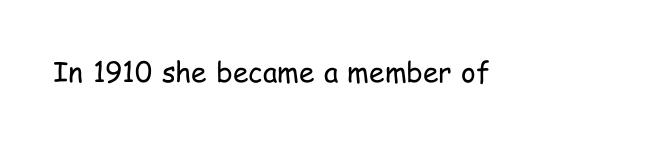
{"serif": "no", "italic": "no", "bold": "no", "weight": "regular", "width": "condensed", "stroke_contrast": "low", "x_height": "medium", "monospaced": "no", "underline": "no", "letter_spacing": "normal", "letter_spacing_em": 0.0, "glyph_px": 28}
